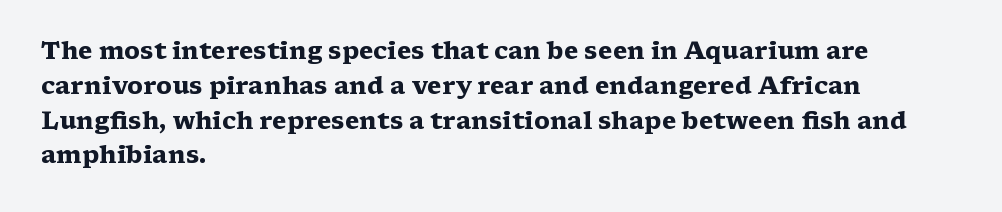
{"italic": "no", "bold": "yes", "underline": "no", "align": "left", "line_spacing": "normal", "line_spacing_ratio": 1.45, "letter_spacing": "normal", "letter_spacing_em": 0.0, "glyph_px": 24}
